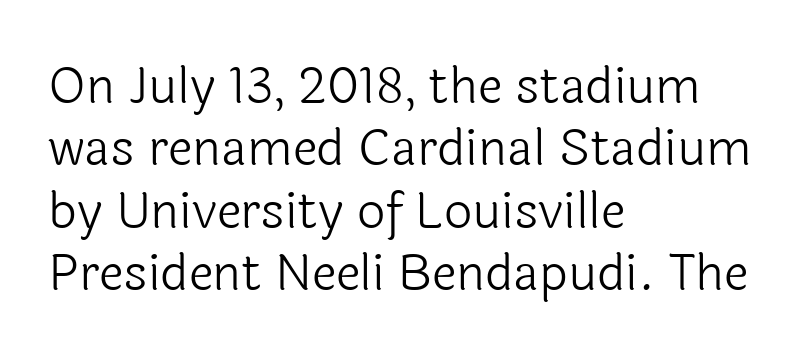
Q: Is the text bold? A: No.
Q: Is the text italic (slanted)? A: No, it is upright.
Q: Is the typeface a serif or a sans-serif typeface? A: Sans-serif.
Q: Is the text underlined? A: No.
Q: How is the paragraph aligned? A: Left-aligned.
Q: Is the spacing between letters normal or unusually wide? A: Normal.
Q: Is the spacing between lines tight, normal or loose? A: Normal.
Q: Width (condensed, normal, or wide)? A: Normal.
Q: x-height? A: Medium.
Q: Monospaced? A: No.
